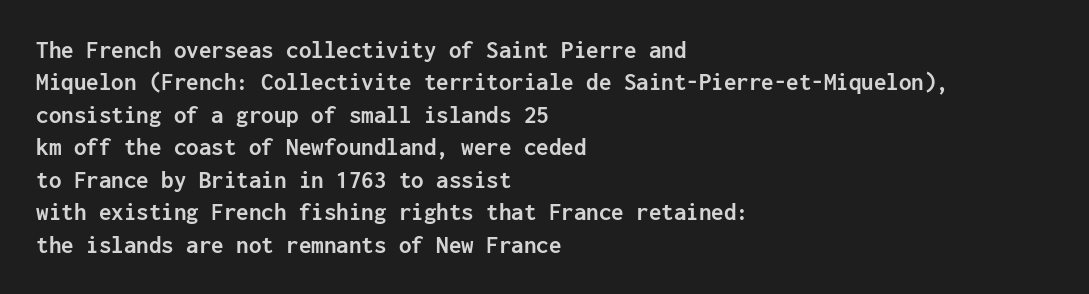
The image shows 25 px bold type, upright; set left-aligned, normal line spacing (1.3x), normal letter spacing, not underlined.
